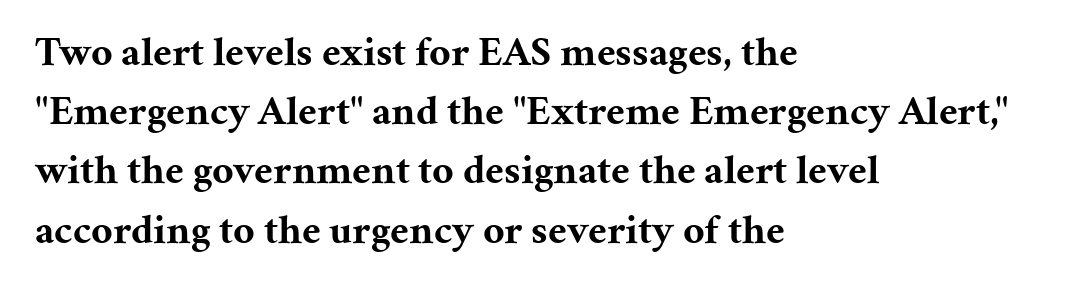
Q: Is the text bold? A: Yes.
Q: Is the text italic (slanted)? A: No, it is upright.
Q: Is the typeface a serif or a sans-serif typeface? A: Serif.
Q: Is the text underlined? A: No.
Q: How is the paragraph aligned? A: Left-aligned.
Q: Is the spacing between letters normal or unusually wide? A: Normal.
Q: Is the spacing between lines tight, normal or loose? A: Normal.
Q: Width (condensed, normal, or wide)? A: Normal.
Q: Stroke contrast? A: Medium.
Q: x-height? A: Medium.
Q: Monospaced? A: No.
